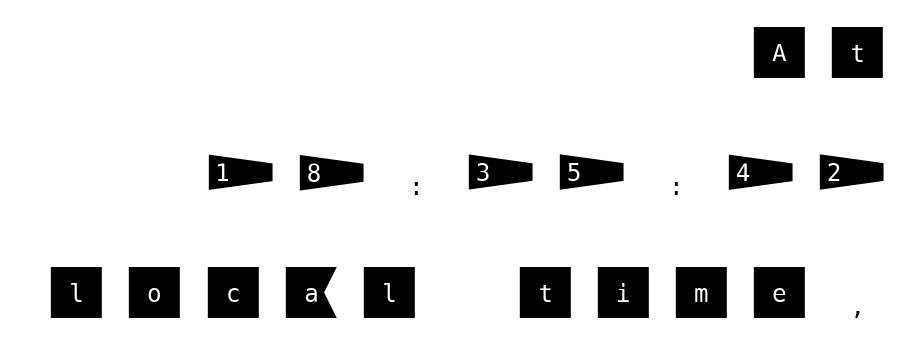
{"serif": "no", "italic": "no", "width": "normal", "stroke_contrast": "medium", "x_height": "large", "underline": "no", "align": "right", "line_spacing": "loose", "line_spacing_ratio": 2.07, "letter_spacing": "wide", "letter_spacing_em": 0.37, "glyph_px": 58}
